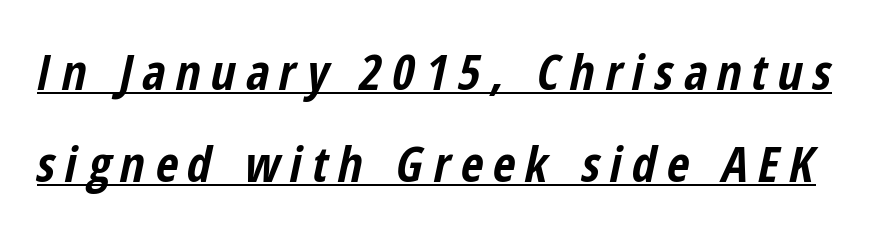
Q: Is the text bold? A: Yes.
Q: Is the text italic (slanted)? A: Yes, it leans right by about 12 degrees.
Q: Is the text underlined? A: Yes.
Q: Is the spacing between letters normal or unusually wide? A: Unusually wide.
Q: Width (condensed, normal, or wide)? A: Condensed.
Q: Stroke contrast? A: Low.
Q: x-height? A: Medium.
Q: Monospaced? A: No.
